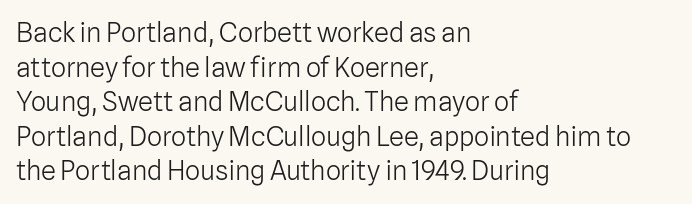
{"italic": "no", "bold": "no", "underline": "no", "align": "left", "line_spacing": "normal", "line_spacing_ratio": 1.28, "letter_spacing": "normal", "letter_spacing_em": 0.0, "glyph_px": 27}
